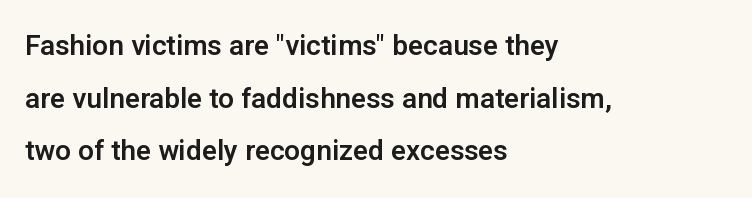
{"serif": "no", "italic": "no", "width": "normal", "stroke_contrast": "low", "x_height": "medium", "monospaced": "no", "underline": "no", "align": "left", "line_spacing_ratio": 1.88, "letter_spacing": "normal", "letter_spacing_em": 0.0, "glyph_px": 28}
